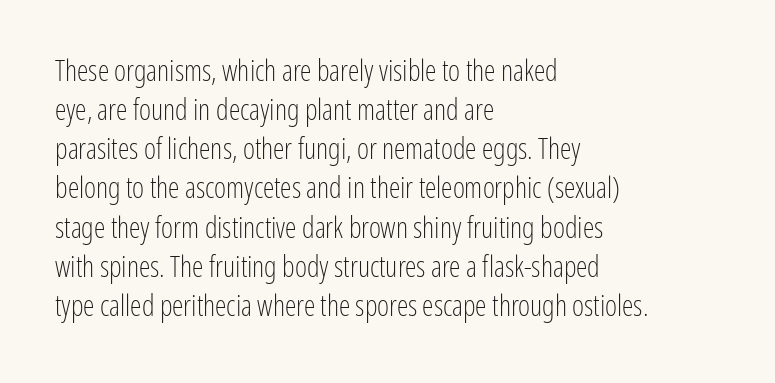
Q: Is the text bold? A: No.
Q: Is the text italic (slanted)? A: No, it is upright.
Q: Is the typeface a serif or a sans-serif typeface? A: Sans-serif.
Q: Is the text underlined? A: No.
Q: How is the paragraph aligned? A: Left-aligned.
Q: Is the spacing between letters normal or unusually wide? A: Normal.
Q: Is the spacing between lines tight, normal or loose? A: Normal.
Q: Width (condensed, normal, or wide)? A: Condensed.
Q: Stroke contrast? A: Low.
Q: x-height? A: Medium.
Q: Monospaced? A: No.
